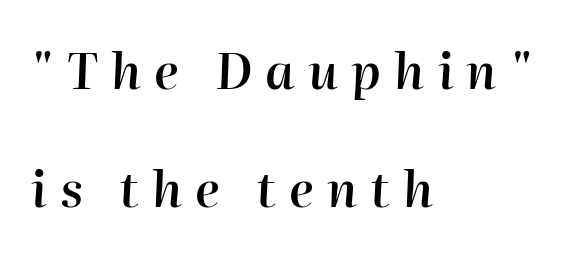
Summary of vertical rhythm: relaxed, with wide interline spacing. The axis of the letterforms is tilted away from vertical. The paragraph shown leans on its left margin. These lines are rendered in a variable-pitch font. The tracking jumps out immediately: characters are airy and widely separated. Only glyphs here, with clear space below each row.
